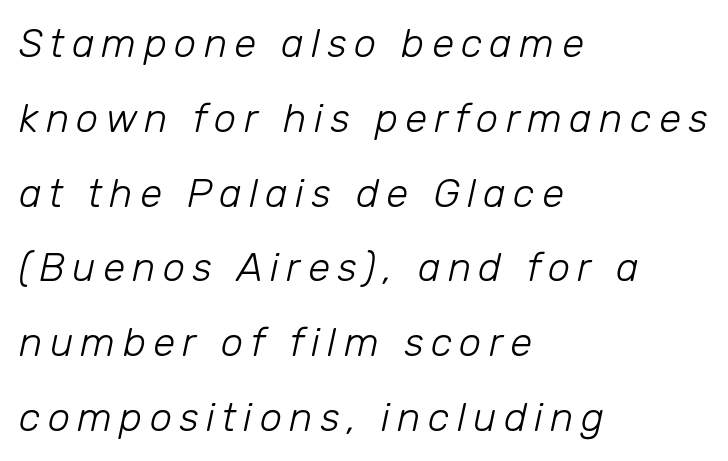
Quick note: underline off. The rendering uses natural spacing where letterforms have individual widths. The weight tops out at a normal text grade. The compositor pushed each line to the left boundary. Every character sits at an angle, as italics do.
